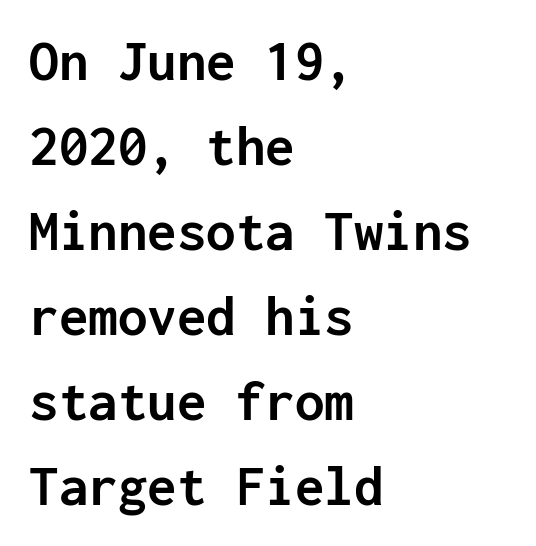
{"serif": "no", "italic": "no", "bold": "yes", "weight": "semibold", "width": "normal", "stroke_contrast": "low", "x_height": "medium", "monospaced": "yes", "underline": "no", "align": "left", "line_spacing": "normal", "line_spacing_ratio": 1.44, "letter_spacing": "normal", "letter_spacing_em": 0.0, "glyph_px": 59}
